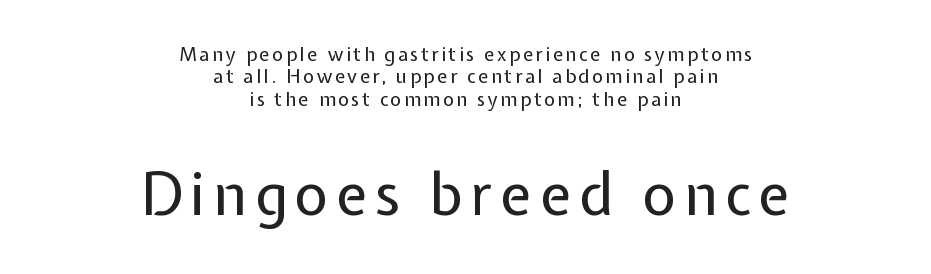
{"serif": "no", "italic": "no", "bold": "no", "weight": "regular", "width": "normal", "stroke_contrast": "low", "x_height": "medium", "monospaced": "no", "underline": "no", "align": "center", "line_spacing_ratio": 1.18, "larger_block": "second", "size_ratio": 3.05, "glyph_px": 58}
